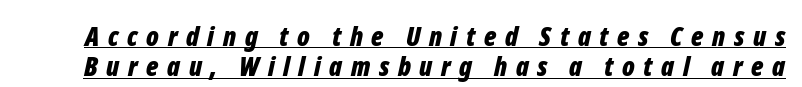
The image shows 27 px bold type, italic (leaning right); set tight line spacing (1.12x), unusually wide letter spacing (+0.32 em), underlined.
